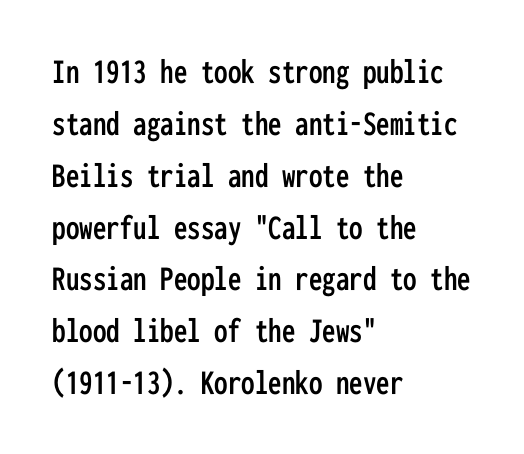
Q: Is the text italic (slanted)? A: No, it is upright.
Q: Is the typeface a serif or a sans-serif typeface? A: Sans-serif.
Q: Is the text underlined? A: No.
Q: How is the paragraph aligned? A: Left-aligned.
Q: Is the spacing between letters normal or unusually wide? A: Normal.
Q: Is the spacing between lines tight, normal or loose? A: Normal.
Q: Width (condensed, normal, or wide)? A: Condensed.
Q: Stroke contrast? A: Low.
Q: x-height? A: Medium.
Q: Monospaced? A: Yes.
